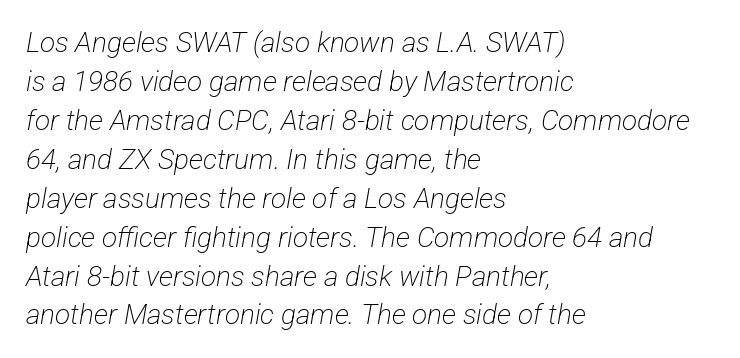
The image shows 28 px light, condensed sans-serif type; set left-aligned, normal line spacing (1.39x), normal letter spacing, not underlined; low stroke contrast and a medium x-height.
